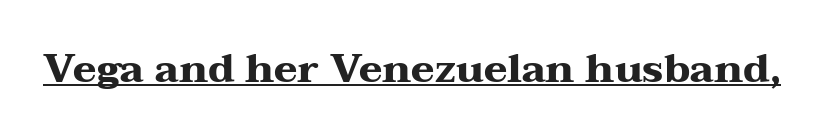
The image shows 40 px heavy, wide serif type, upright; set normal letter spacing, underlined; medium stroke contrast and a medium x-height.
